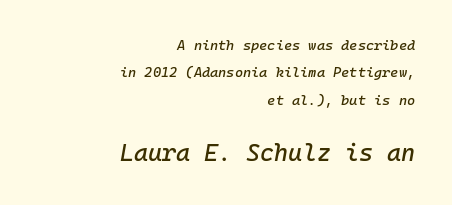
Horizontal alignment here is rightward, an uncommon choice for prose. A bare baseline throughout the passage. The second block has been scaled up relative to the first. The line texture is even and compact thanks to regular tracking. Does the lettering tilt? It does — this is italic. Baseline-to-baseline distance is far greater than the letter height.
